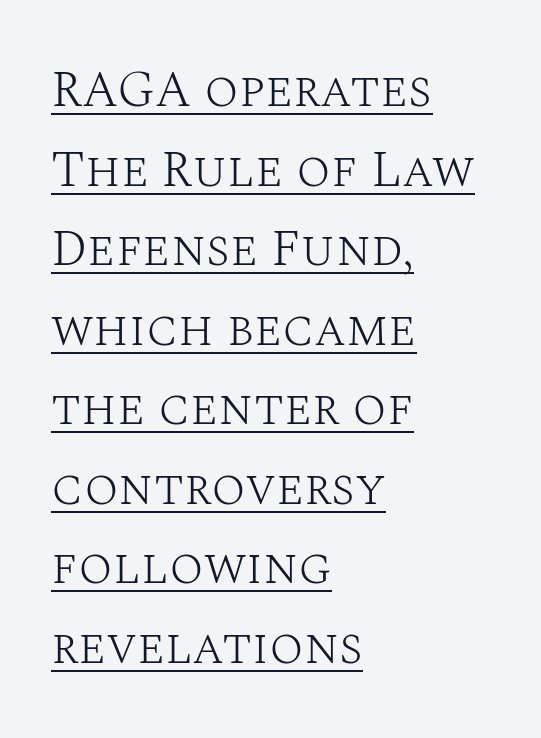
Nothing unusual about the tracking: characters are spaced as the font intends. In terms of posture, this sample is upright. Interline gaps are of average width in this sample. Each line of the rendering has a horizontal stroke beneath the glyphs. Heft: none added — not bold. These lines are rendered in a variable-pitch font.
